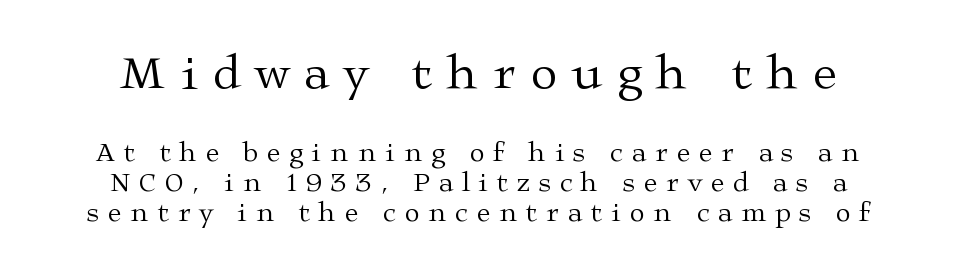
{"serif": "yes", "italic": "no", "bold": "no", "weight": "regular", "width": "wide", "stroke_contrast": "medium", "x_height": "medium", "monospaced": "no", "underline": "no", "align": "center", "line_spacing": "tight", "line_spacing_ratio": 1.11, "letter_spacing": "wide", "letter_spacing_em": 0.33, "larger_block": "first", "size_ratio": 1.78, "glyph_px": 48}
